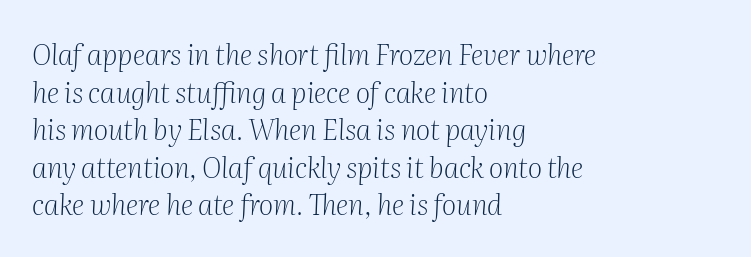
Bold? No — there's no thickening of the strokes. Rendered with sloped, italic letterforms. Does extra space separate the letters? No, they use regular spacing. Quick note: interline space is typical.
